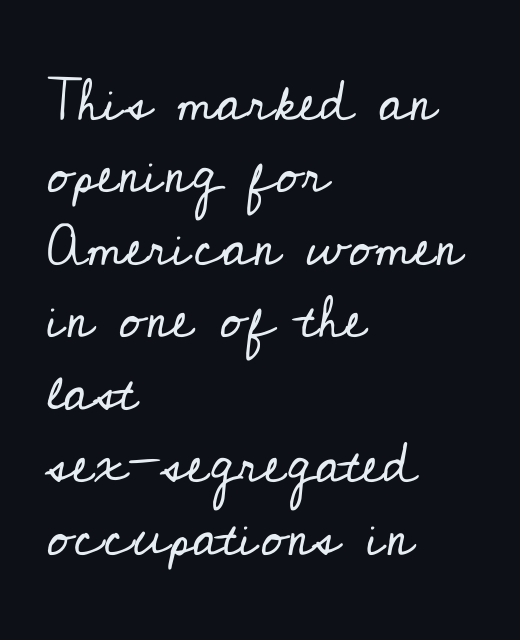
The image shows 58 px regular-weight serif type; set left-aligned, normal line spacing (1.25x), normal letter spacing, not underlined; low stroke contrast and a small x-height.
